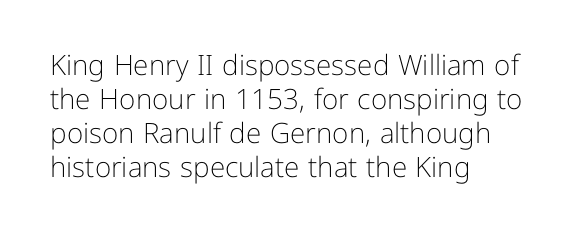
Bold? No — there's no thickening of the strokes. Proportional: the letters do not fall into vertical columns. Quick note: underline off. Nothing unusual about the tracking: characters are spaced as the font intends. Nope, not italic — everything's standing straight.
